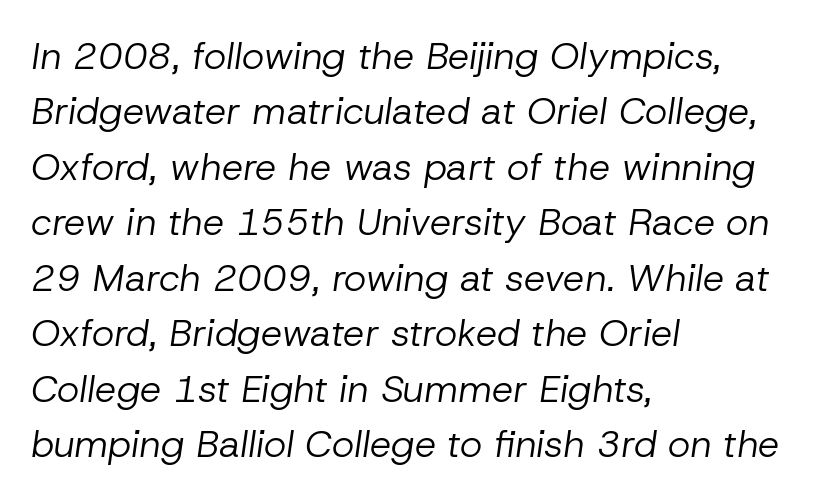
Q: Is the text bold? A: No.
Q: Is the text italic (slanted)? A: Yes, it leans right by about 8 degrees.
Q: Is the text underlined? A: No.
Q: How is the paragraph aligned? A: Left-aligned.
Q: Is the spacing between letters normal or unusually wide? A: Normal.
Q: Is the spacing between lines tight, normal or loose? A: Normal.
Q: Width (condensed, normal, or wide)? A: Normal.
Q: Stroke contrast? A: Low.
Q: x-height? A: Medium.
Q: Monospaced? A: No.
